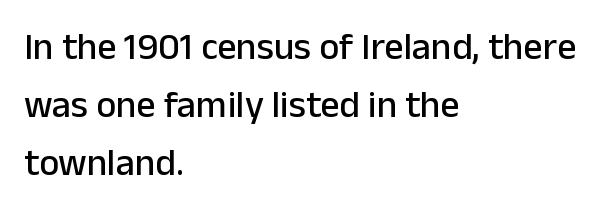
The image shows 38 px sans-serif type, upright; set left-aligned, normal line spacing (1.53x), normal letter spacing, not underlined; low stroke contrast and a medium x-height.
